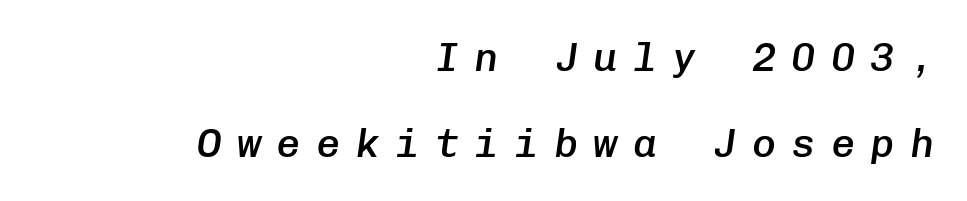
Q: Is the text bold? A: Semi-bold.
Q: Is the text italic (slanted)? A: Yes, it leans right by about 8 degrees.
Q: Is the text underlined? A: No.
Q: How is the paragraph aligned? A: Right-aligned.
Q: Is the spacing between letters normal or unusually wide? A: Unusually wide.
Q: Is the spacing between lines tight, normal or loose? A: Loose.
Q: Width (condensed, normal, or wide)? A: Normal.
Q: Stroke contrast? A: Low.
Q: x-height? A: Medium.
Q: Monospaced? A: Yes.
